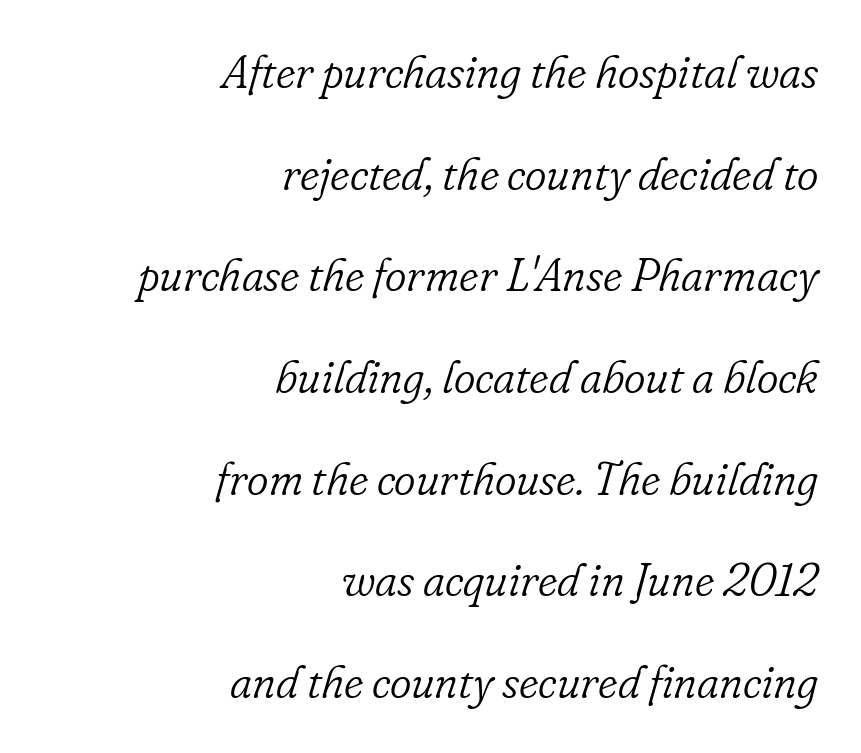
Decoration check: the copy has no underline. Leftover space on each line is placed entirely before the opening word. Is the letter spacing exaggerated? No — it looks like the ordinary default. You could not count columns in this text — the font is proportionally spaced. Yep, that's italic — everything's leaning.
